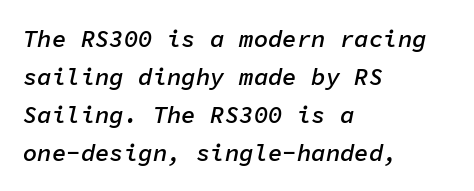
Q: Is the text bold? A: Semi-bold.
Q: Is the text italic (slanted)? A: Yes, it leans right by about 11 degrees.
Q: Is the text underlined? A: No.
Q: How is the paragraph aligned? A: Left-aligned.
Q: Is the spacing between letters normal or unusually wide? A: Normal.
Q: Is the spacing between lines tight, normal or loose? A: Normal.
